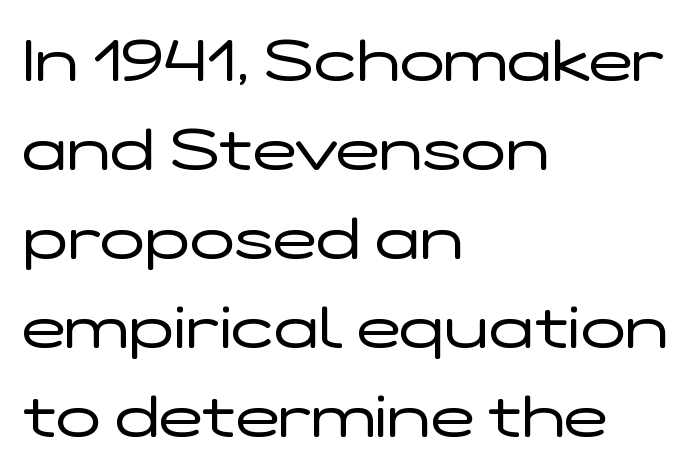
Q: Is the text bold? A: No.
Q: Is the text italic (slanted)? A: No, it is upright.
Q: Is the typeface a serif or a sans-serif typeface? A: Sans-serif.
Q: Is the text underlined? A: No.
Q: How is the paragraph aligned? A: Left-aligned.
Q: Is the spacing between letters normal or unusually wide? A: Normal.
Q: Is the spacing between lines tight, normal or loose? A: Normal.
Q: Width (condensed, normal, or wide)? A: Wide.
Q: Stroke contrast? A: Low.
Q: x-height? A: Medium.
Q: Monospaced? A: No.
